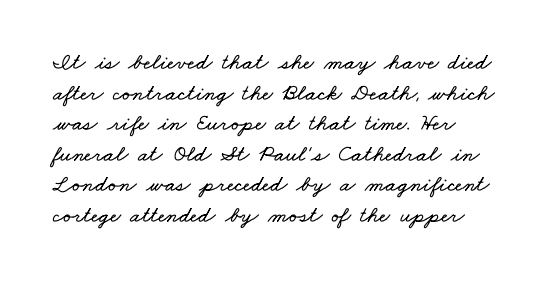
The image shows 23 px text type; set normal line spacing (1.33x), normal letter spacing, not underlined.
